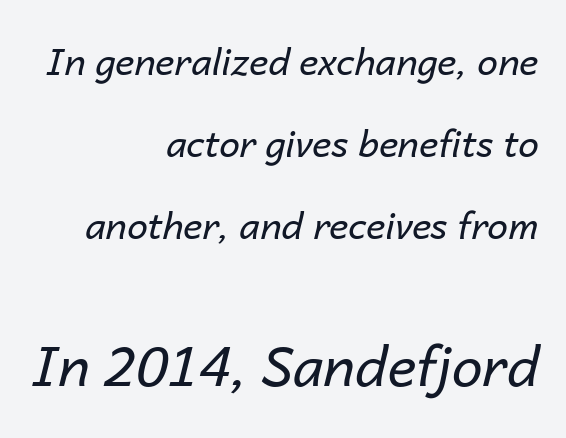
Q: Is the text bold? A: No.
Q: Is the text italic (slanted)? A: Yes, it leans right by about 14 degrees.
Q: Is the text underlined? A: No.
Q: How is the paragraph aligned? A: Right-aligned.
Q: Is the spacing between letters normal or unusually wide? A: Normal.
Q: Is the spacing between lines tight, normal or loose? A: Loose.
Q: Which block of text is set in a larger size, the first (top) or the second (bottom)? A: The second (bottom) one.
Q: Width (condensed, normal, or wide)? A: Normal.
Q: Stroke contrast? A: Low.
Q: x-height? A: Medium.
Q: Monospaced? A: No.
